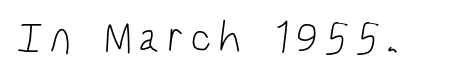
Plain, unruled lines of type. In terms of letterform style, serifs are entirely absent. Each stroke keeps to a modest, everyday thickness or less. Character widths vary here, with narrow letters taking less room than wide ones.
